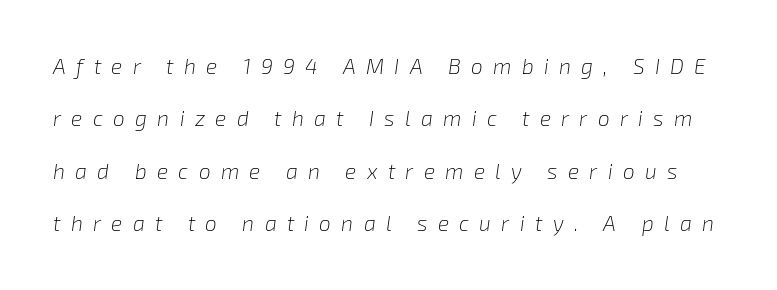
The image shows 21 px text type, italic (leaning right); set loose line spacing (2.5x), unusually wide letter spacing (+0.49 em), not underlined.
